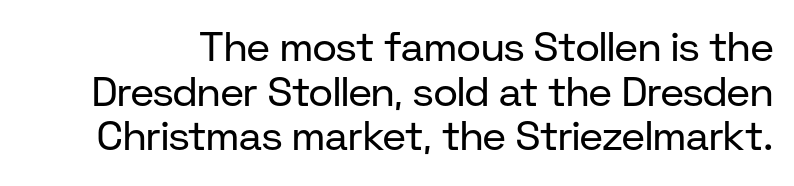
{"serif": "no", "italic": "no", "bold": "no", "weight": "regular", "width": "normal", "stroke_contrast": "low", "x_height": "medium", "monospaced": "no", "underline": "no", "line_spacing": "tight", "line_spacing_ratio": 1.09, "letter_spacing": "normal", "letter_spacing_em": 0.0, "glyph_px": 41}
